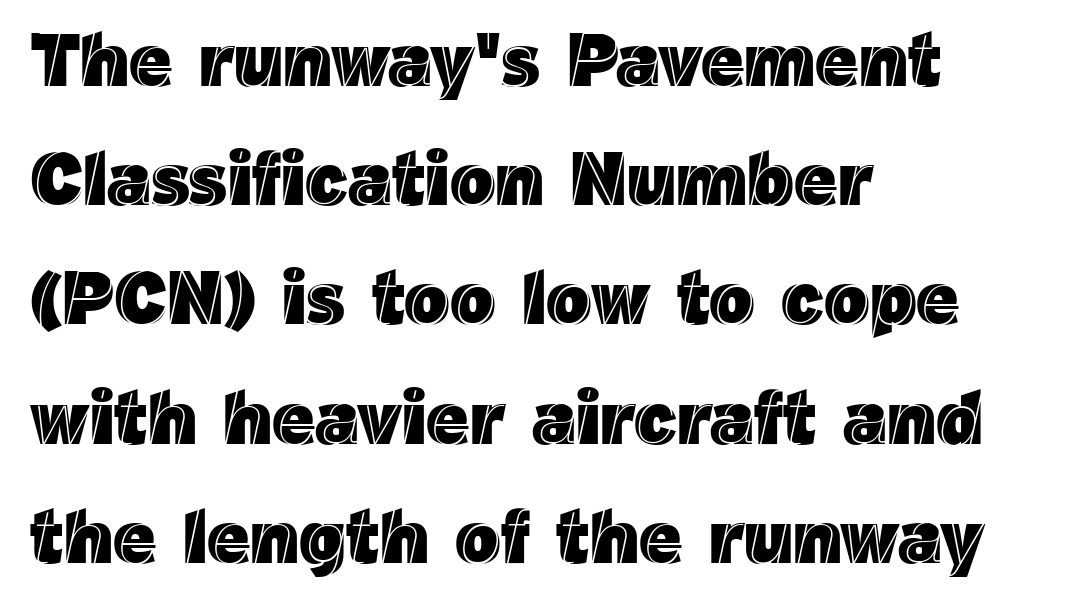
{"italic": "no", "width": "normal", "x_height": "medium", "monospaced": "no", "underline": "no", "align": "left", "line_spacing": "normal", "line_spacing_ratio": 1.59, "letter_spacing": "normal", "letter_spacing_em": 0.0, "glyph_px": 75}
